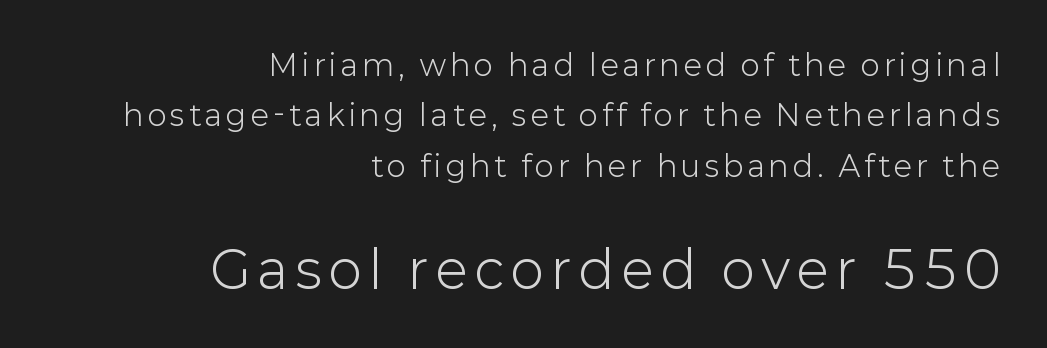
Glance below the letters and you will spot only blank space. Nothing sits at the stroke ends, so this counts as sans-serif. Notice how the stems are strictly vertical — no italics here. Counters stay open thanks to moderate or lighter strokes. Each letter keeps its own natural width here, so spacing adapts to shape. The letters in the lower block stand taller than those in the block above.
